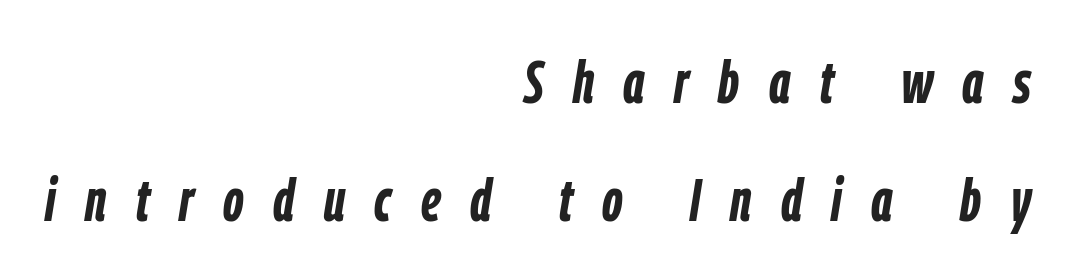
Lines of text with bare space underneath. You could only call the tracking loose — the letters float apart. One glance says open: line gaps are wider than usual. These lines are rendered in a variable-pitch font. These lines were composed using italics. Weight: bold.
